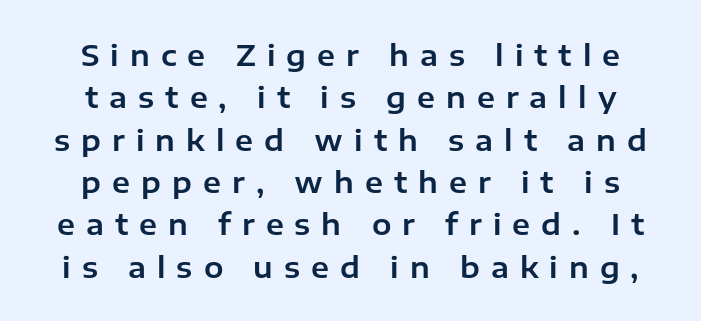
Character widths vary here, with narrow letters taking less room than wide ones. A clean baseline with only descenders dipping below it. What kind of face is this? One without serifs — a sans. Words appear elongated and porous because spacing is wide. Designer's note — italics off, roman on. The block of text has a typical density, with ordinary space between rows.
